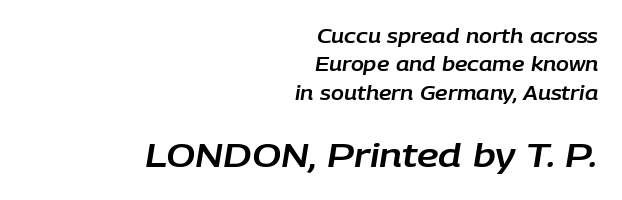
The image shows 33 px text type, italic (leaning right); set right-aligned, normal line spacing (1.49x), normal letter spacing, not underlined; the second (bottom) block is 1.74x larger; low stroke contrast and a large x-height.
